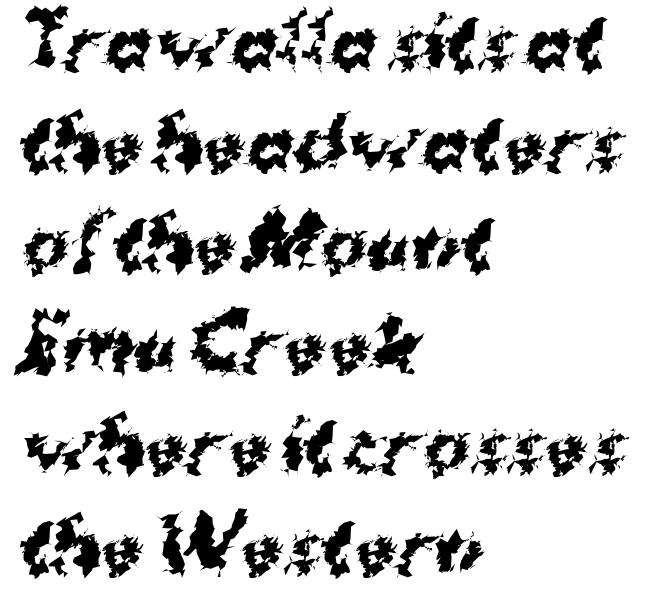
Q: Is the text bold? A: Yes.
Q: Is the typeface a serif or a sans-serif typeface? A: Sans-serif.
Q: Is the text underlined? A: No.
Q: How is the paragraph aligned? A: Left-aligned.
Q: Is the spacing between letters normal or unusually wide? A: Normal.
Q: Is the spacing between lines tight, normal or loose? A: Normal.
Q: Width (condensed, normal, or wide)? A: Normal.
Q: Stroke contrast? A: Medium.
Q: x-height? A: Medium.
Q: Monospaced? A: No.
